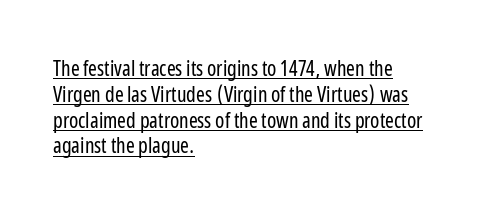
Nope, not italic — everything's standing straight. Compared with a typical body face, this is equally light or lighter still. The line texture is even and compact thanks to regular tracking. The sample's only ornament is a line tracing under the words. A classic flush-left, rag-right setting is used for this passage.
